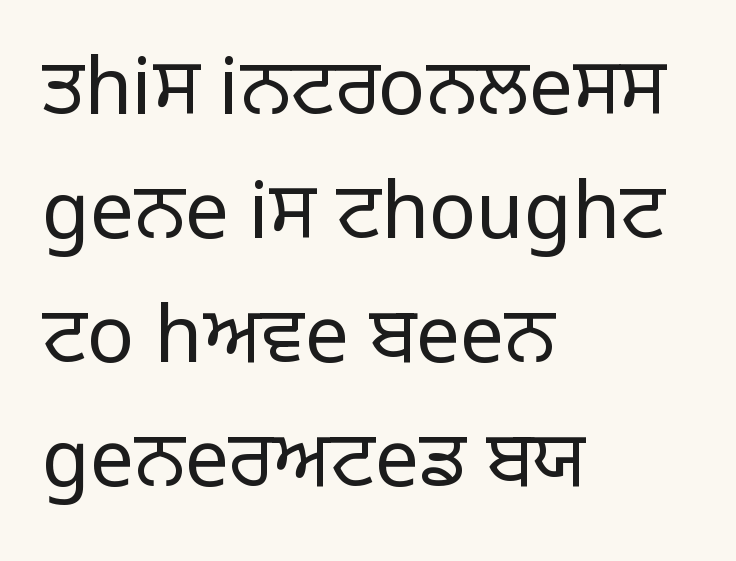
The image shows 78 px light sans-serif type, upright; set left-aligned, normal line spacing (1.59x), normal letter spacing, not underlined; low stroke contrast and a large x-height.
